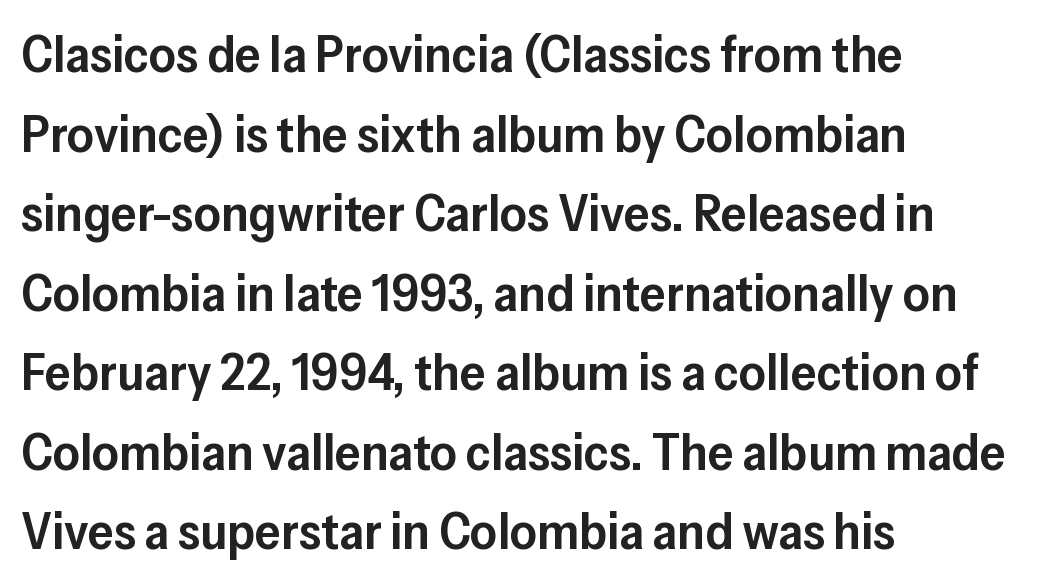
{"serif": "no", "italic": "no", "bold": "semi", "weight": "semibold", "width": "normal", "stroke_contrast": "low", "x_height": "medium", "monospaced": "no", "underline": "no", "align": "left", "line_spacing": "normal", "line_spacing_ratio": 1.53, "letter_spacing": "normal", "letter_spacing_em": 0.0, "glyph_px": 52}
